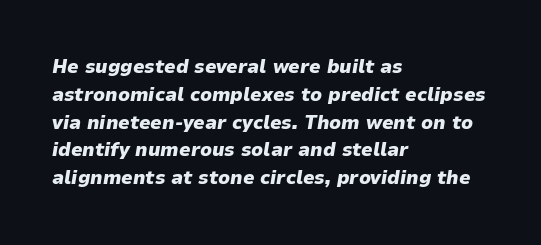
{"italic": "yes", "lean": "right", "slant_degrees": 9, "bold": "yes", "underline": "no", "align": "left", "line_spacing": "normal", "line_spacing_ratio": 1.39, "letter_spacing": "normal", "letter_spacing_em": 0.0, "glyph_px": 20}
